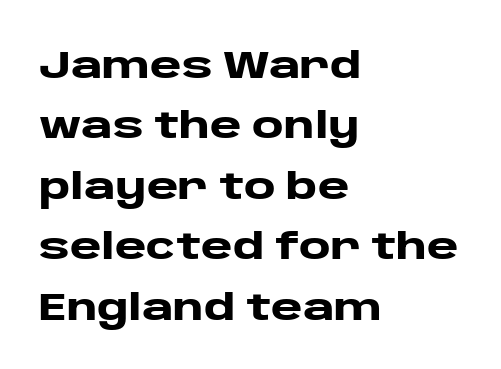
{"serif": "no", "italic": "no", "bold": "yes", "weight": "heavy", "width": "wide", "stroke_contrast": "low", "x_height": "large", "monospaced": "no", "underline": "no", "align": "left", "line_spacing": "normal", "line_spacing_ratio": 1.59, "letter_spacing": "normal", "letter_spacing_em": 0.0, "glyph_px": 38}
